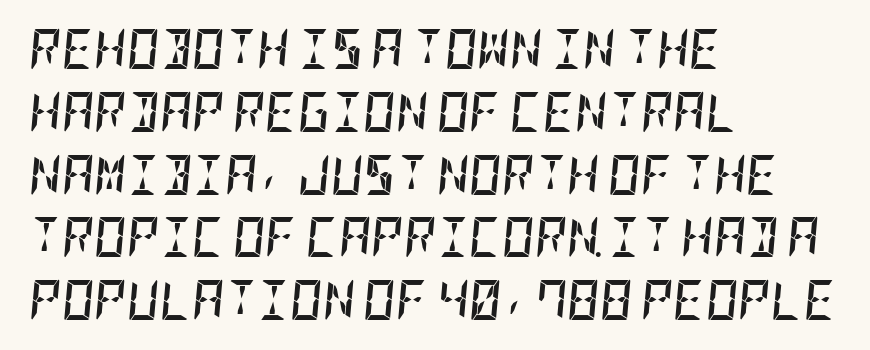
Quick note: underline off. Short note: letters normally spaced. Compared with typical paragraphs, the rows here are spaced about the same. These lines are set flush left with a ragged right edge.
